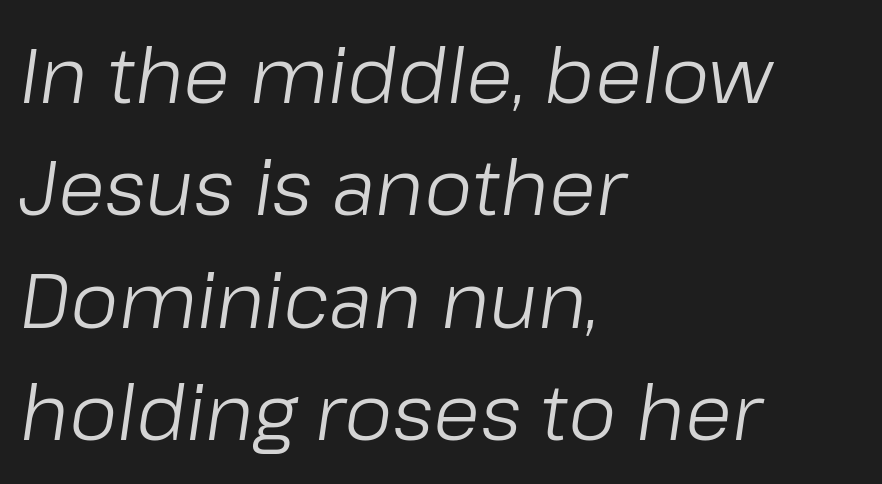
Regular leading. Horizontal alignment here is leftward, the default for most running prose. Slant detected: the letters are inclined. These lines keep a tight, regular rhythm from letter to letter. Each row of text sits above clean, open space.
